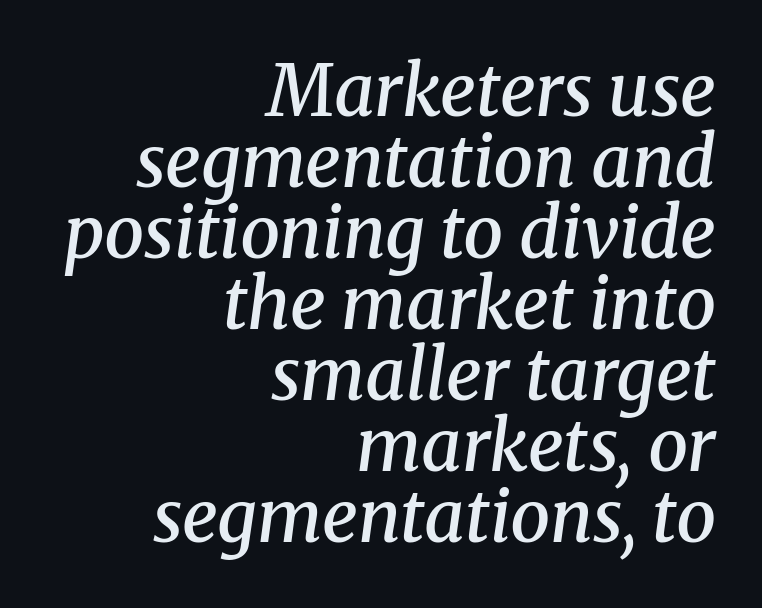
The image shows 71 px semibold serif type, italic (leaning right); set right-aligned, tight line spacing (1.0x), normal letter spacing, not underlined; medium stroke contrast and a medium x-height.
